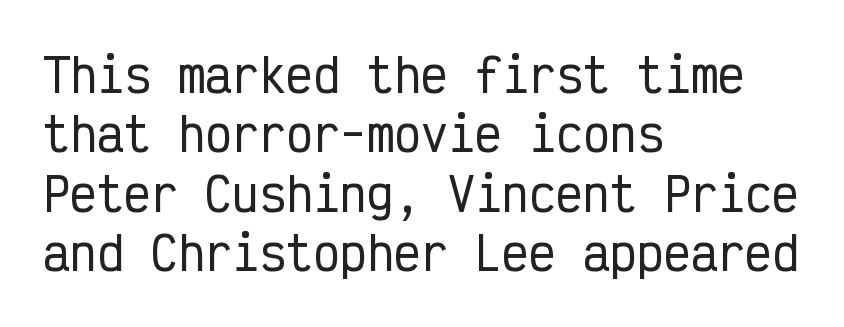
The glyphs in this specimen are sans serif. Has an underline been added? It has not. Note the uniform advance width — an 'i' takes as much space as an 'm'. The typesetter chose a ragged-right arrangement here.
